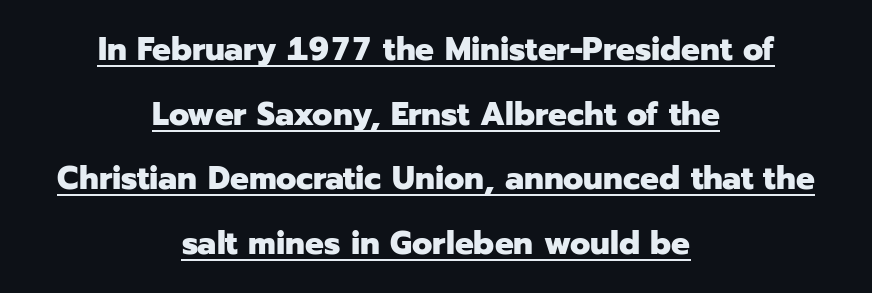
The passage shown has conventional tracking throughout. Note: no serifs on the glyphs. The rendering uses a large line-height, opening up the rows. Posture: vertical. The rendering positions every line midway between the sides. This is underlined copy, the kind a proofreader might mark for attention.
